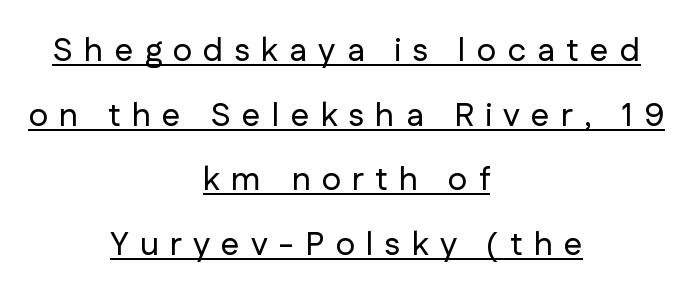
{"serif": "no", "italic": "no", "width": "normal", "stroke_contrast": "low", "x_height": "medium", "monospaced": "no", "underline": "yes", "align": "center", "line_spacing": "loose", "line_spacing_ratio": 1.96, "letter_spacing": "wide", "letter_spacing_em": 0.34, "glyph_px": 33}
